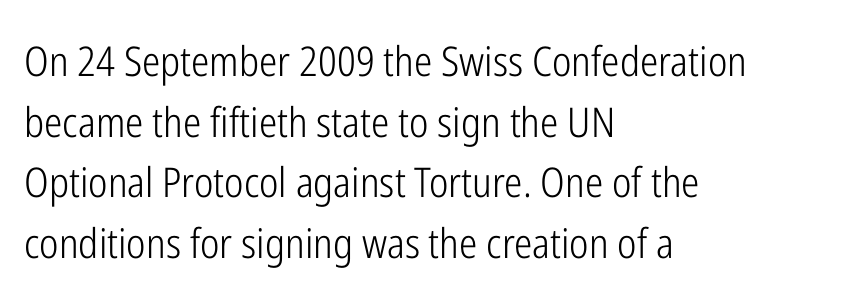
The image shows 41 px light, condensed sans-serif type, upright; set left-aligned, normal line spacing (1.48x), normal letter spacing, not underlined; low stroke contrast and a medium x-height.
